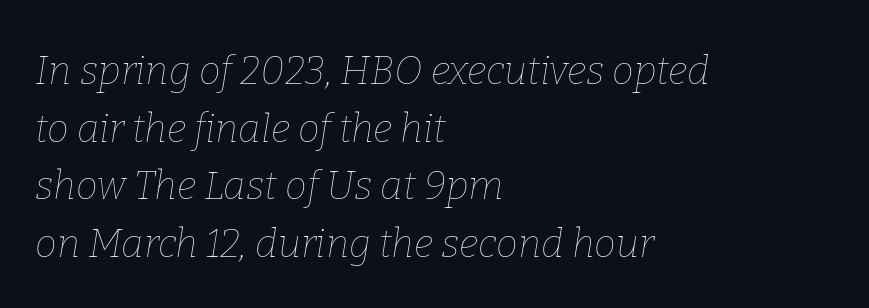
The image shows 39 px thin type, italic (leaning right); set left-aligned, normal line spacing (1.48x), normal letter spacing, not underlined; low stroke contrast and a medium x-height.
